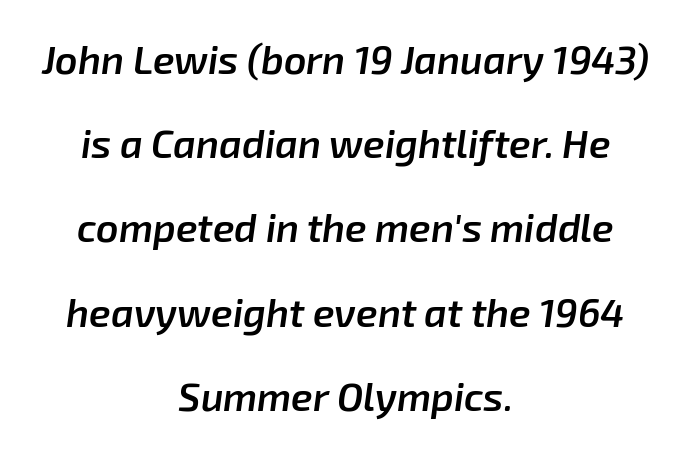
{"italic": "yes", "lean": "right", "slant_degrees": 8, "bold": "semi", "weight": "semibold", "width": "normal", "stroke_contrast": "low", "x_height": "medium", "monospaced": "no", "underline": "no", "align": "center", "line_spacing": "loose", "line_spacing_ratio": 2.16, "letter_spacing": "normal", "letter_spacing_em": 0.0, "glyph_px": 39}
